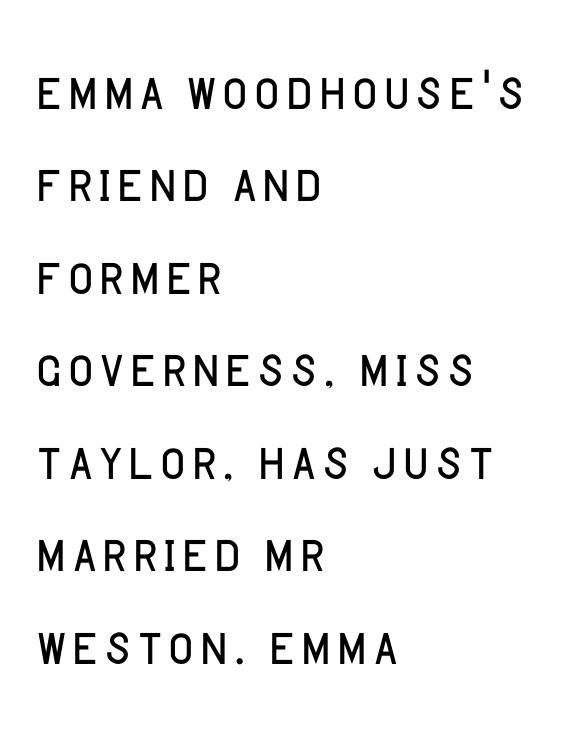
Q: Is the text bold? A: No.
Q: Is the text italic (slanted)? A: No, it is upright.
Q: Is the typeface a serif or a sans-serif typeface? A: Sans-serif.
Q: Is the text underlined? A: No.
Q: How is the paragraph aligned? A: Left-aligned.
Q: Is the spacing between letters normal or unusually wide? A: Normal.
Q: Is the spacing between lines tight, normal or loose? A: Normal.
Q: Width (condensed, normal, or wide)? A: Normal.
Q: Stroke contrast? A: Low.
Q: x-height? A: Large.
Q: Monospaced? A: No.
